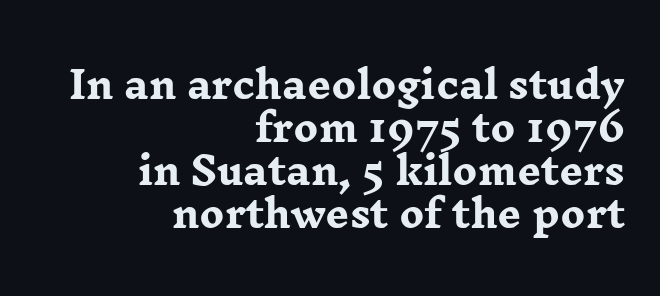
Look at the tracking — it's just the regular setting, nothing added. The face used here is seriffed, in the tradition of book romans. A typesetter would call this proportional, since set widths differ per character. What weight is shown? A full bold with thick strokes. Posture: straight, roman, zero tilt. A student would call this right alignment; a typographer would say flush right, rag left.
